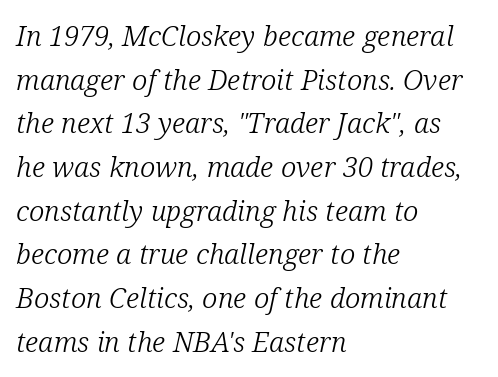
Q: Is the text bold? A: No.
Q: Is the text italic (slanted)? A: Yes, it leans right by about 12 degrees.
Q: Is the typeface a serif or a sans-serif typeface? A: Serif.
Q: Is the text underlined? A: No.
Q: How is the paragraph aligned? A: Left-aligned.
Q: Is the spacing between letters normal or unusually wide? A: Normal.
Q: Is the spacing between lines tight, normal or loose? A: Normal.
Q: Width (condensed, normal, or wide)? A: Normal.
Q: Stroke contrast? A: Low.
Q: x-height? A: Medium.
Q: Monospaced? A: No.
